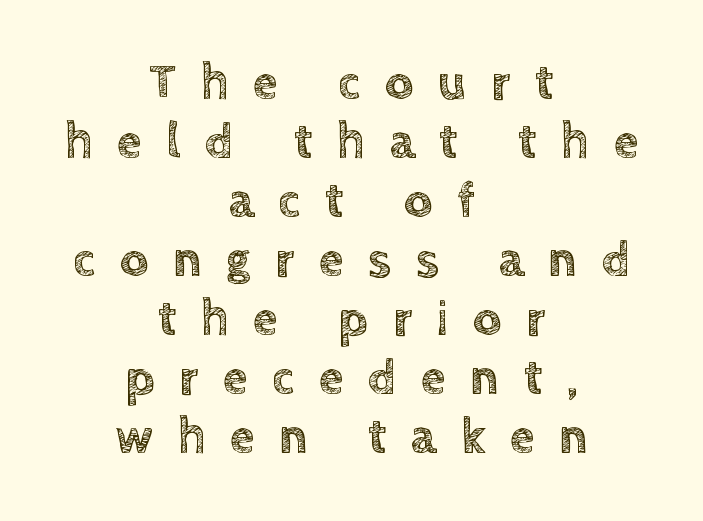
{"italic": "no", "width": "normal", "x_height": "large", "monospaced": "no", "underline": "no", "align": "center", "line_spacing_ratio": 1.18, "letter_spacing": "wide", "letter_spacing_em": 0.49, "glyph_px": 50}
